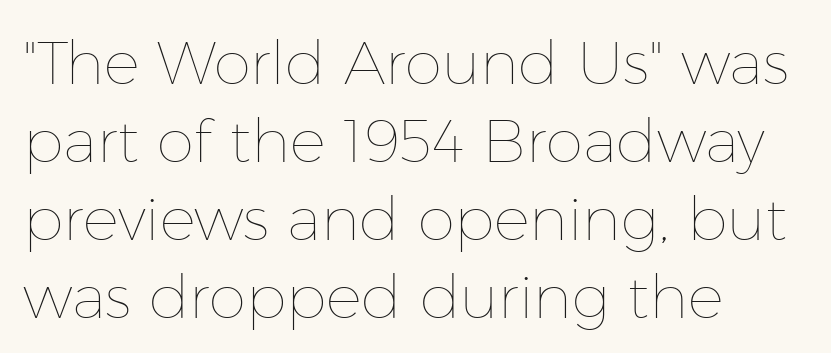
{"italic": "no", "bold": "no", "weight": "thin", "width": "normal", "stroke_contrast": "low", "x_height": "medium", "monospaced": "no", "underline": "no", "align": "left", "line_spacing": "normal", "line_spacing_ratio": 1.3, "letter_spacing": "normal", "letter_spacing_em": 0.0, "glyph_px": 60}
